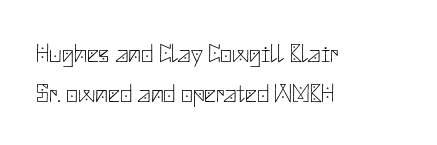
{"italic": "no", "bold": "no", "underline": "no", "align": "left", "line_spacing": "normal", "line_spacing_ratio": 1.54, "letter_spacing": "normal", "letter_spacing_em": 0.0, "glyph_px": 26}
